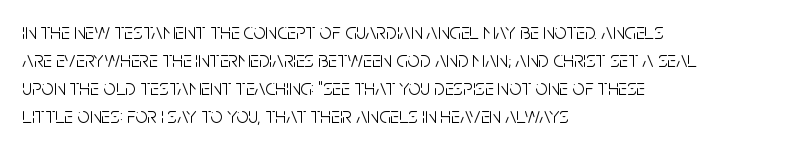
The image shows 22 px text type, upright; set left-aligned, normal line spacing (1.28x), normal letter spacing, not underlined.
